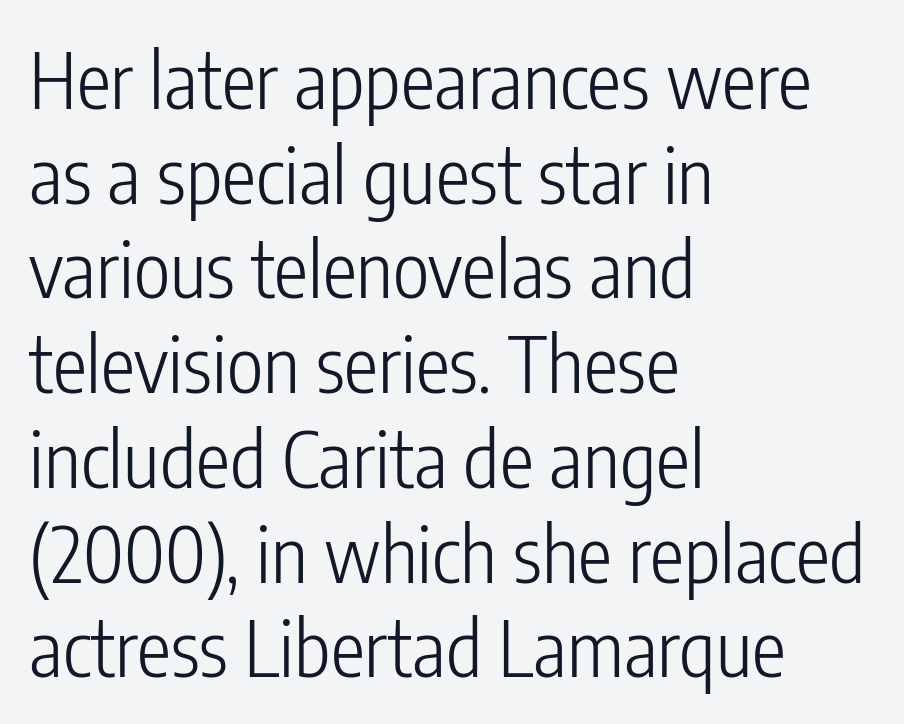
{"serif": "no", "italic": "no", "bold": "no", "weight": "light", "width": "condensed", "stroke_contrast": "low", "x_height": "medium", "monospaced": "no", "underline": "no", "align": "left", "line_spacing_ratio": 1.23, "letter_spacing": "normal", "letter_spacing_em": 0.0, "glyph_px": 77}
